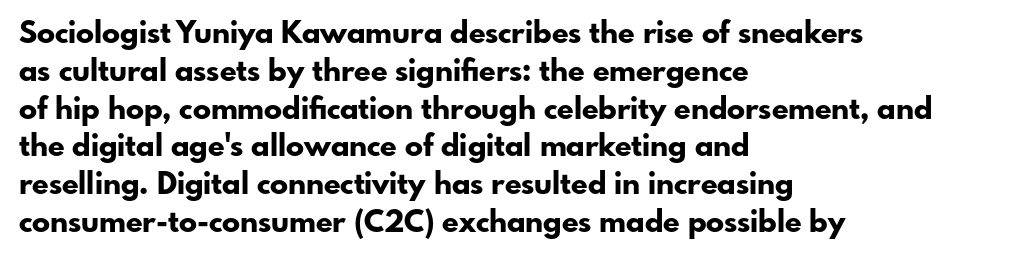
The image shows 30 px bold sans-serif type, upright; set left-aligned, normal line spacing (1.26x), normal letter spacing, not underlined; low stroke contrast and a small x-height.
